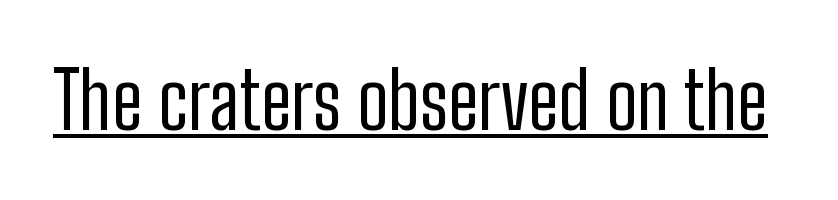
Weight: not bold — regular or lighter. A typesetter would call this zero additional tracking. Notice how the stems are strictly vertical — no italics here. This sample carries an underscore along the baseline area.
